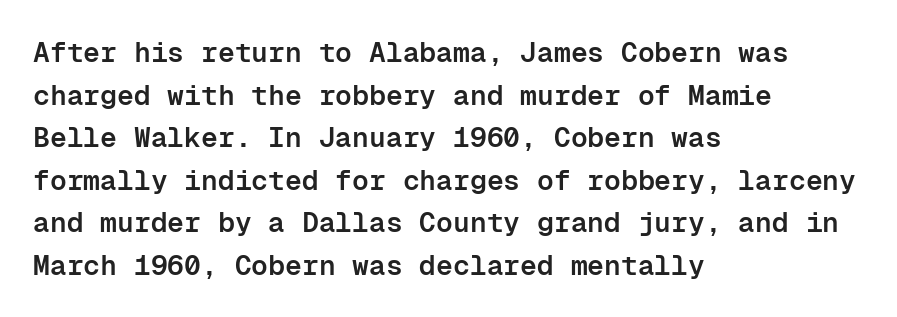
The lines sit at an ordinary, default distance from one another. Fixed-width glyphs throughout — classic coding-font behaviour. Short and long lines alike share a common starting point at left. Summary of weight: moderately heavy, a semibold. What kind of face is this? One without serifs — a sans.
